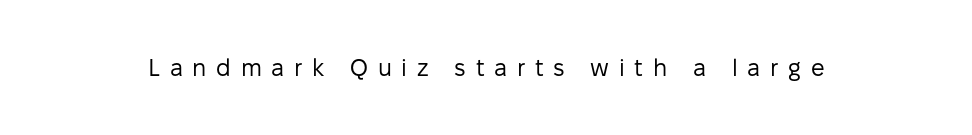
{"italic": "no", "bold": "no", "underline": "no", "letter_spacing": "wide", "letter_spacing_em": 0.4, "glyph_px": 24}
